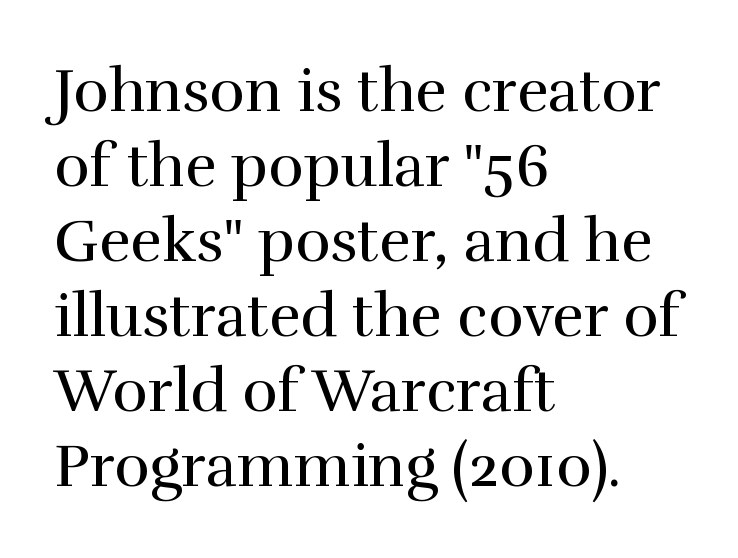
Quick note: underline off. Spacing verdict: proportional, widths tailored to each character. Stem width sits at or under what a default text font uses. The rows are spaced the way most documents space them.
